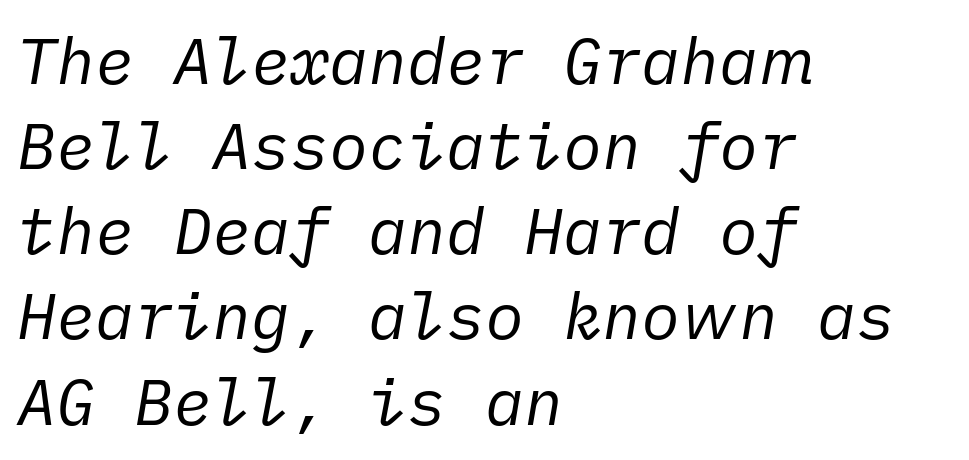
Quick note: interline space is typical. Notice how the stems are inclined rather than vertical — that's the hallmark of italics. Teacher's note: observe the even left margin — that is flush-left alignment. Any mark beneath the type? The region is blank. Inter-character spacing is left at the font's built-in metrics. Weight: in the light-to-regular range.
